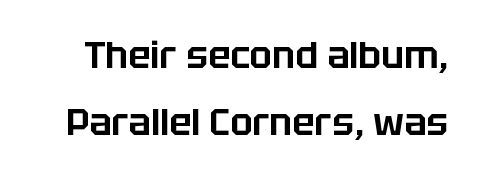
Q: Is the text italic (slanted)? A: No, it is upright.
Q: Is the typeface a serif or a sans-serif typeface? A: Sans-serif.
Q: Is the text underlined? A: No.
Q: Is the spacing between letters normal or unusually wide? A: Normal.
Q: Width (condensed, normal, or wide)? A: Normal.
Q: Stroke contrast? A: Low.
Q: x-height? A: Large.
Q: Monospaced? A: No.
